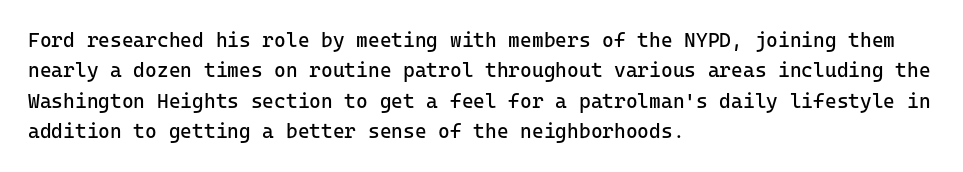
{"italic": "no", "bold": "no", "underline": "no", "align": "left", "line_spacing": "normal", "line_spacing_ratio": 1.52, "letter_spacing": "normal", "letter_spacing_em": 0.0, "glyph_px": 20}
